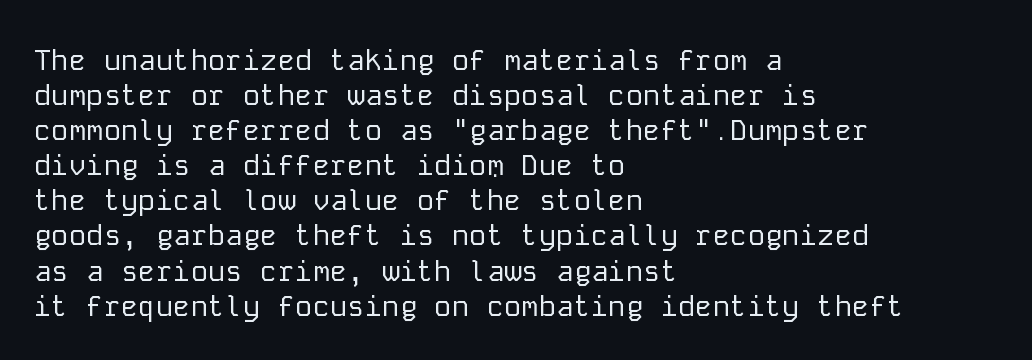
{"serif": "no", "italic": "no", "bold": "no", "weight": "regular", "width": "normal", "stroke_contrast": "low", "x_height": "medium", "monospaced": "yes", "underline": "no", "align": "left", "line_spacing_ratio": 1.21, "letter_spacing": "normal", "letter_spacing_em": 0.0, "glyph_px": 29}
